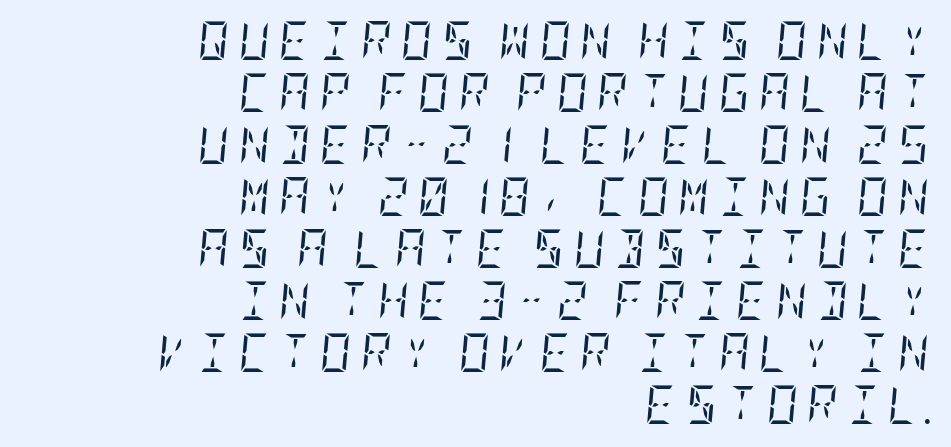
Q: Is the text bold? A: No.
Q: Is the text italic (slanted)? A: Yes, it leans right by about 5 degrees.
Q: Is the typeface a serif or a sans-serif typeface? A: Serif.
Q: Is the text underlined? A: No.
Q: How is the paragraph aligned? A: Right-aligned.
Q: Is the spacing between letters normal or unusually wide? A: Unusually wide.
Q: Is the spacing between lines tight, normal or loose? A: Normal.
Q: Width (condensed, normal, or wide)? A: Condensed.
Q: Stroke contrast? A: Low.
Q: x-height? A: Large.
